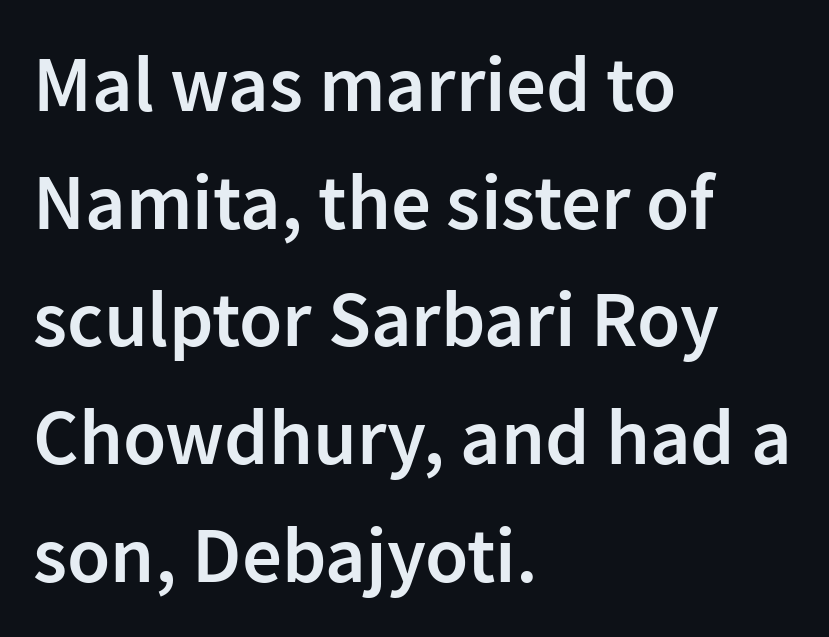
The image shows 79 px semibold sans-serif type, upright; set left-aligned, normal line spacing (1.49x), normal letter spacing, not underlined; low stroke contrast and a medium x-height.
